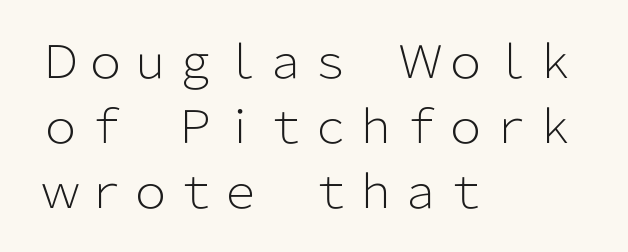
Q: Is the text bold? A: No.
Q: Is the text italic (slanted)? A: No, it is upright.
Q: Is the typeface a serif or a sans-serif typeface? A: Sans-serif.
Q: Is the text underlined? A: No.
Q: How is the paragraph aligned? A: Left-aligned.
Q: Is the spacing between letters normal or unusually wide? A: Normal.
Q: Is the spacing between lines tight, normal or loose? A: Normal.
Q: Width (condensed, normal, or wide)? A: Normal.
Q: Stroke contrast? A: Low.
Q: x-height? A: Medium.
Q: Monospaced? A: No.
